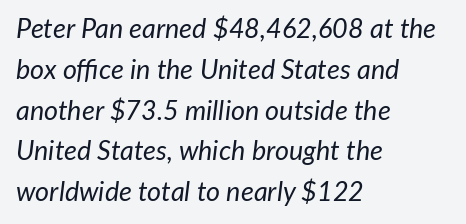
{"italic": "yes", "lean": "right", "slant_degrees": 7, "bold": "no", "underline": "no", "align": "left", "line_spacing": "normal", "line_spacing_ratio": 1.51, "letter_spacing": "normal", "letter_spacing_em": 0.0, "glyph_px": 27}
